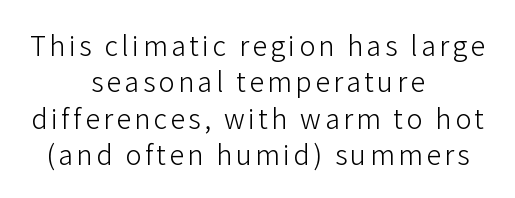
The image shows 27 px text type, upright; set centered, normal line spacing (1.35x), not underlined.
